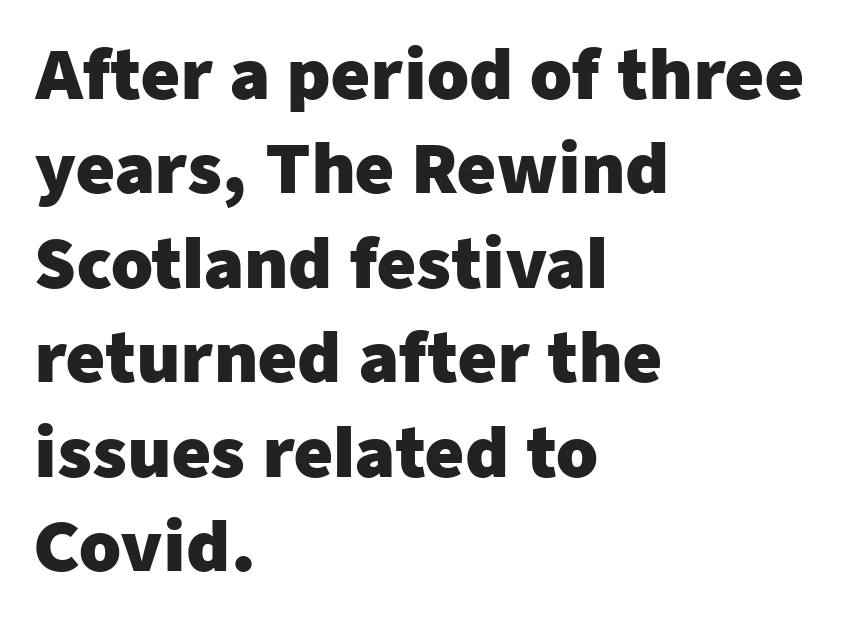
Students, observe: this is what conventionally led text looks like. Observe the ordinary spacing: letters are neighbours, not strangers. Descenders hang freely into open space. These lines are rendered in a variable-pitch font. Is this a sans? Yes — the strokes have no serifs. The rendering uses a bold face; every stroke is thick and dark.
